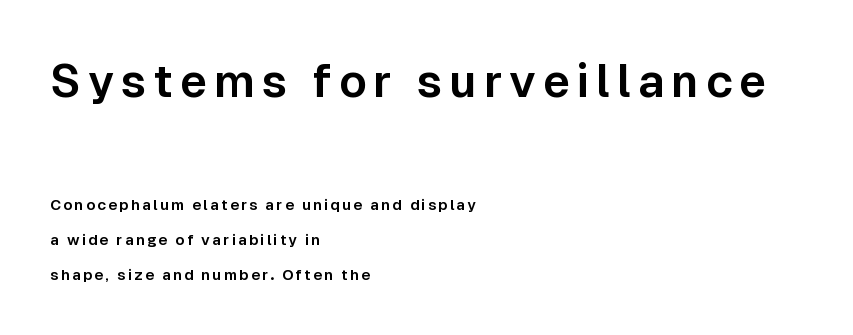
The image shows 46 px sans-serif type, upright; set left-aligned, loose line spacing (2.33x), not underlined; the first (top) block is 3.07x larger; low stroke contrast and a medium x-height.
